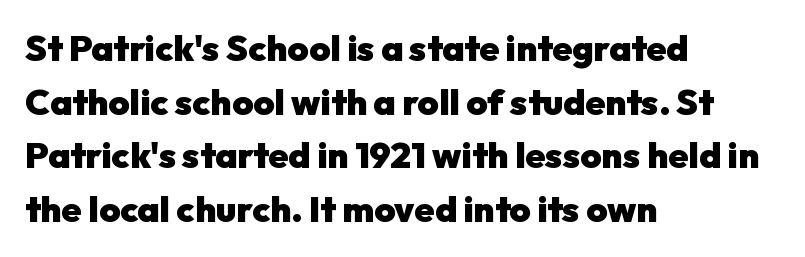
Nope, no serifs anywhere on these letters. Any mark beneath the type? The region is blank. In CSS terms this would be text-align: left. A full-strength bold gives these letters their thick strokes. The rendering uses natural spacing where letterforms have individual widths.
